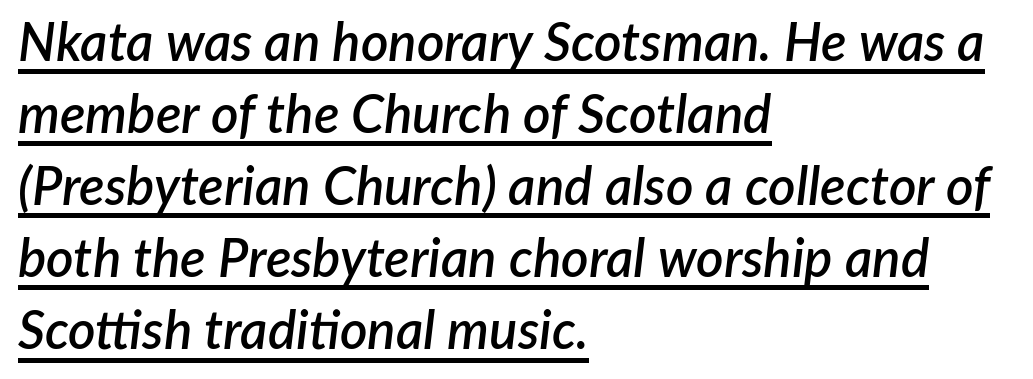
Q: Is the text bold? A: Semi-bold.
Q: Is the text italic (slanted)? A: Yes, it leans right by about 7 degrees.
Q: Is the text underlined? A: Yes.
Q: How is the paragraph aligned? A: Left-aligned.
Q: Is the spacing between letters normal or unusually wide? A: Normal.
Q: Is the spacing between lines tight, normal or loose? A: Normal.
Q: Width (condensed, normal, or wide)? A: Normal.
Q: Stroke contrast? A: Low.
Q: x-height? A: Medium.
Q: Monospaced? A: No.
